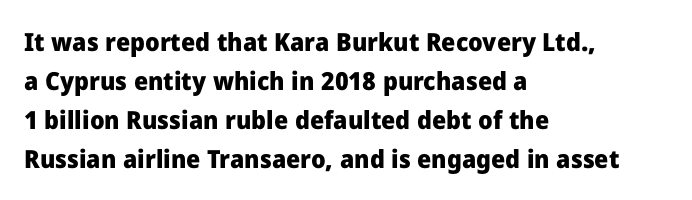
Vertical strokes here are truly vertical. In terms of letterspacing, this is plain default setting. This block has exactly the height ordinary leading produces. Pretty heavy lettering here — definitely bold.
